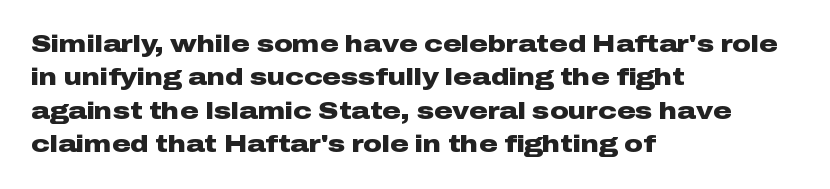
Q: Is the text bold? A: Yes.
Q: Is the text italic (slanted)? A: No, it is upright.
Q: Is the text underlined? A: No.
Q: How is the paragraph aligned? A: Left-aligned.
Q: Is the spacing between letters normal or unusually wide? A: Normal.
Q: Is the spacing between lines tight, normal or loose? A: Normal.
